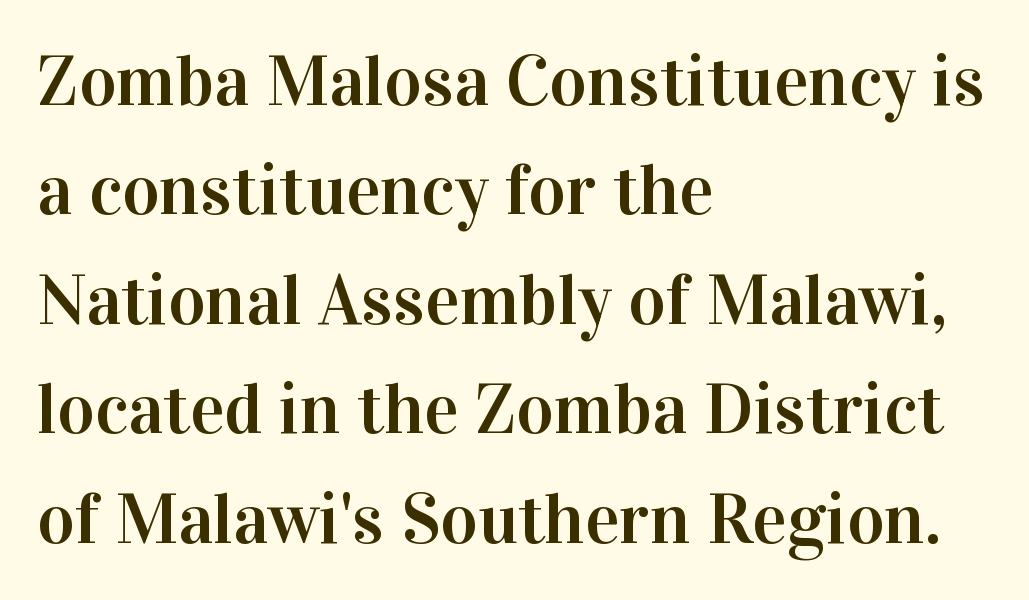
{"serif": "yes", "italic": "no", "width": "normal", "stroke_contrast": "high", "x_height": "medium", "monospaced": "no", "underline": "no", "align": "left", "line_spacing": "normal", "line_spacing_ratio": 1.52, "letter_spacing": "normal", "letter_spacing_em": 0.0, "glyph_px": 72}
